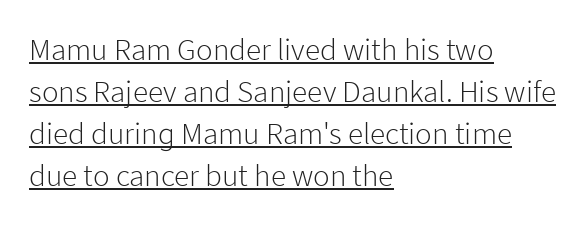
The compositor pushed each line to the left boundary. Inter-character spacing is left at the font's built-in metrics. This is roman type, the default non-slanted kind. Check where the strokes stop: nothing finishes them off — pure sans.
